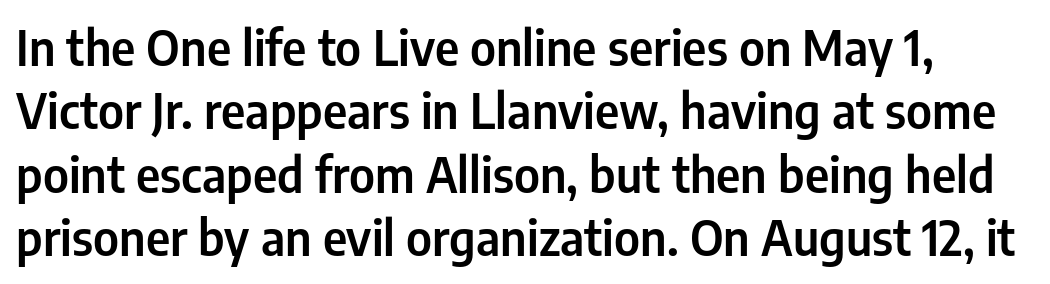
Q: Is the text italic (slanted)? A: No, it is upright.
Q: Is the typeface a serif or a sans-serif typeface? A: Sans-serif.
Q: Is the text underlined? A: No.
Q: Is the spacing between letters normal or unusually wide? A: Normal.
Q: Is the spacing between lines tight, normal or loose? A: Normal.
Q: Width (condensed, normal, or wide)? A: Condensed.
Q: Stroke contrast? A: Low.
Q: x-height? A: Medium.
Q: Monospaced? A: No.
